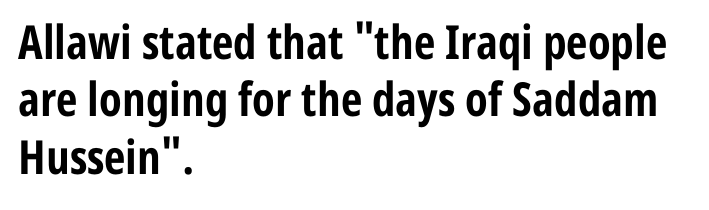
The rendering keeps characters at their native spacing. The area under the type is left untouched. Italic? Not at all — the glyphs are vertical. The setting favours the left margin, as ordinary paragraphs usually do. Weight: bold.
